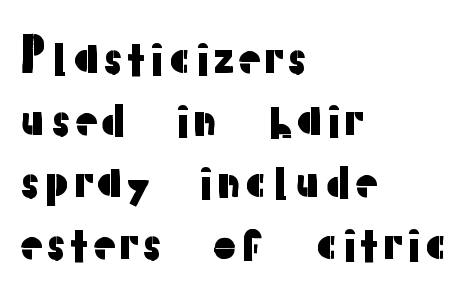
The baseline area is clear. A sans-serif font was chosen for this passage. Observe the ordinary spacing: letters are neighbours, not strangers. Ordinary non-slanted type is in use. These lines stack with their left ends in a neat column. Vertical spacing — default.
